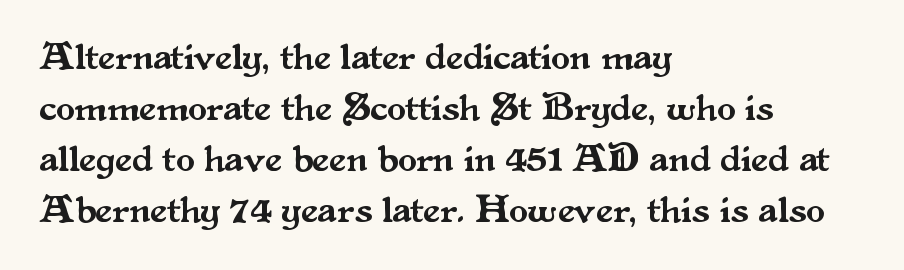
A roman cut, with each character standing at attention. Quick note: underline off. Each letter keeps its own natural width here, so spacing adapts to shape. The characters display serif detailing at their extremities. Layout note: lines flush left. Line spacing here is normal.
